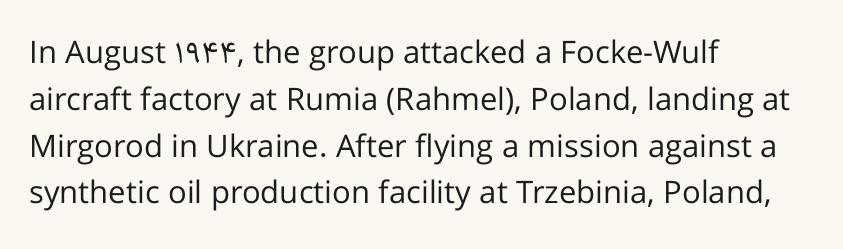
The image shows 31 px regular-weight sans-serif type, upright; set left-aligned, normal line spacing (1.51x), normal letter spacing, not underlined; low stroke contrast and a medium x-height.
